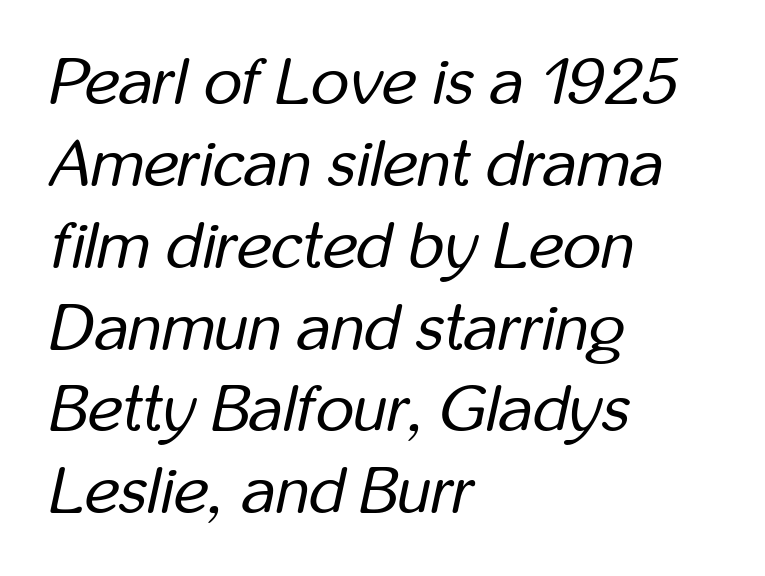
{"italic": "yes", "lean": "right", "slant_degrees": 12, "bold": "no", "weight": "regular", "width": "condensed", "stroke_contrast": "low", "x_height": "medium", "monospaced": "no", "underline": "no", "align": "left", "line_spacing_ratio": 1.24, "letter_spacing": "normal", "letter_spacing_em": 0.0, "glyph_px": 66}
